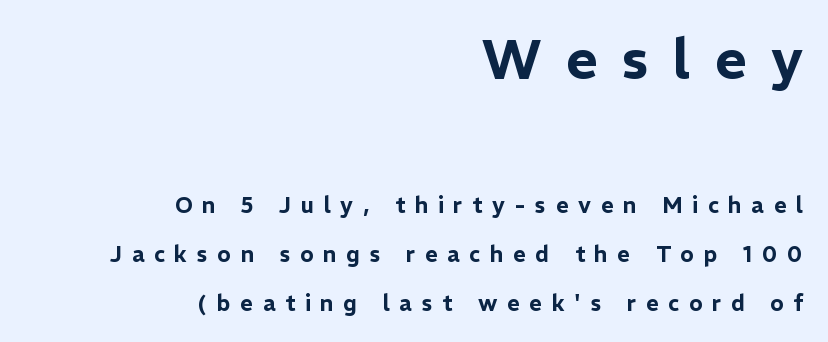
Q: Is the text italic (slanted)? A: No, it is upright.
Q: Is the typeface a serif or a sans-serif typeface? A: Sans-serif.
Q: Is the text underlined? A: No.
Q: How is the paragraph aligned? A: Right-aligned.
Q: Is the spacing between letters normal or unusually wide? A: Unusually wide.
Q: Is the spacing between lines tight, normal or loose? A: Loose.
Q: Which block of text is set in a larger size, the first (top) or the second (bottom)? A: The first (top) one.
Q: Width (condensed, normal, or wide)? A: Normal.
Q: Stroke contrast? A: Low.
Q: x-height? A: Medium.
Q: Monospaced? A: No.
